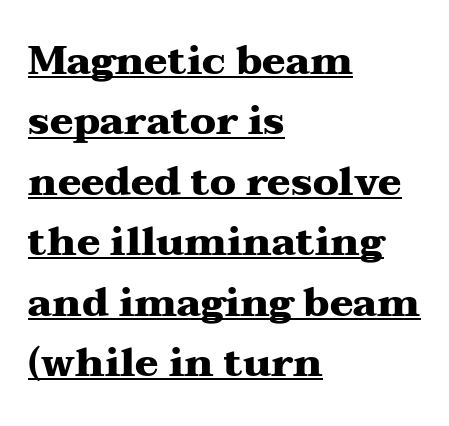
The image shows 39 px heavy, wide serif type, upright; set left-aligned, normal line spacing (1.55x), normal letter spacing, underlined; medium stroke contrast and a medium x-height.
